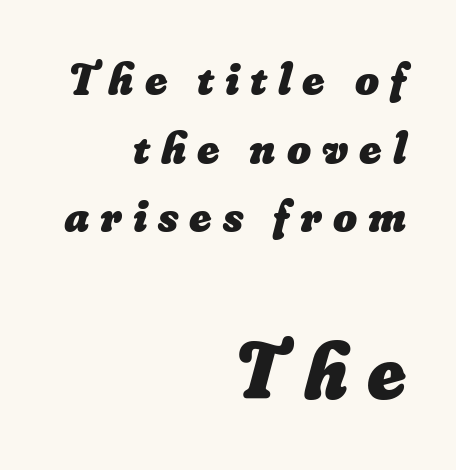
{"bold": "yes", "weight": "heavy", "width": "normal", "stroke_contrast": "low", "x_height": "small", "monospaced": "no", "underline": "no", "align": "right", "line_spacing": "normal", "line_spacing_ratio": 1.49, "letter_spacing": "wide", "letter_spacing_em": 0.24, "larger_block": "second", "size_ratio": 1.74, "glyph_px": 80}
